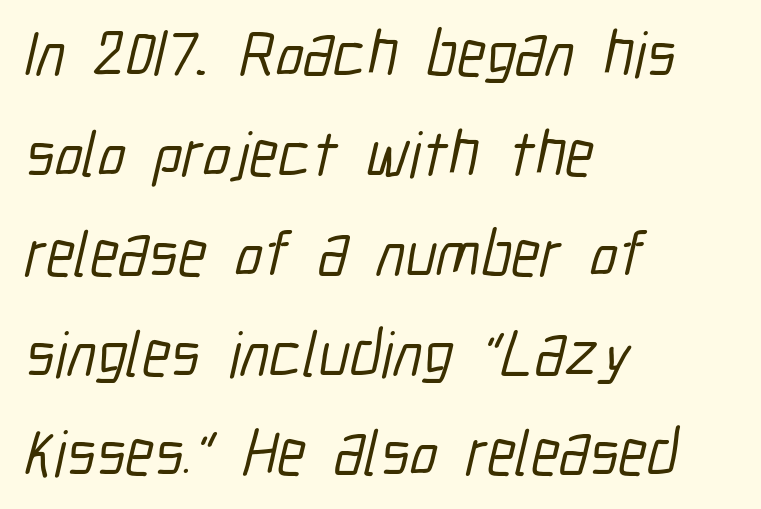
Q: Is the typeface a serif or a sans-serif typeface? A: Sans-serif.
Q: Is the text underlined? A: No.
Q: How is the paragraph aligned? A: Left-aligned.
Q: Is the spacing between letters normal or unusually wide? A: Normal.
Q: Is the spacing between lines tight, normal or loose? A: Normal.
Q: Width (condensed, normal, or wide)? A: Condensed.
Q: Stroke contrast? A: Low.
Q: x-height? A: Medium.
Q: Monospaced? A: No.
